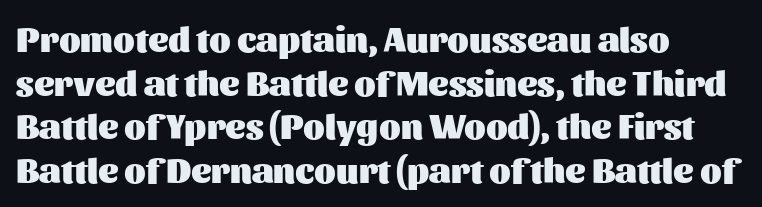
{"serif": "no", "italic": "no", "bold": "yes", "weight": "heavy", "width": "normal", "stroke_contrast": "medium", "x_height": "medium", "monospaced": "no", "underline": "no", "align": "left", "line_spacing": "normal", "line_spacing_ratio": 1.25, "letter_spacing": "normal", "letter_spacing_em": 0.0, "glyph_px": 35}
